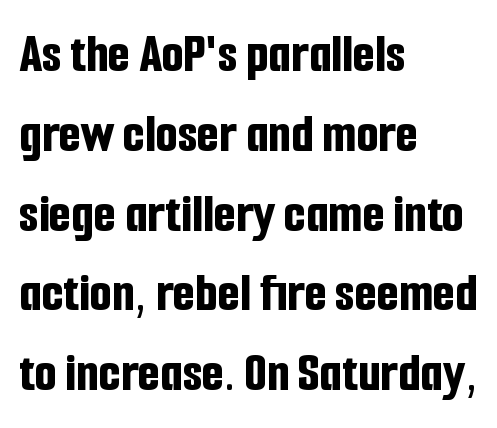
Q: Is the text bold? A: Yes.
Q: Is the text italic (slanted)? A: No, it is upright.
Q: Is the typeface a serif or a sans-serif typeface? A: Sans-serif.
Q: Is the text underlined? A: No.
Q: How is the paragraph aligned? A: Left-aligned.
Q: Is the spacing between letters normal or unusually wide? A: Normal.
Q: Is the spacing between lines tight, normal or loose? A: Normal.
Q: Width (condensed, normal, or wide)? A: Condensed.
Q: Stroke contrast? A: Low.
Q: x-height? A: Medium.
Q: Monospaced? A: No.
